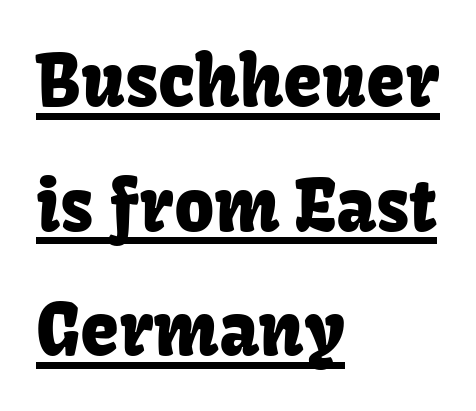
The rendering keeps characters at their native spacing. Does the lettering tilt? It doesn't — this is upright. Examine the stroke ends and you'll find no serifs. The compositor pushed each line to the left boundary. Notice how a bar underscores the lettering throughout.
